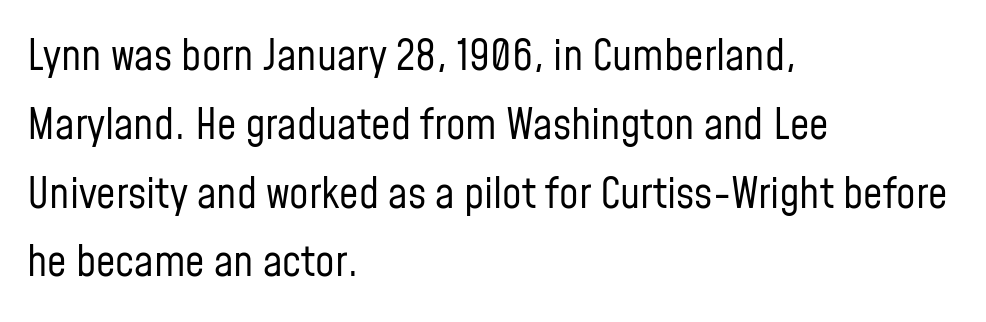
The image shows 43 px regular-weight, condensed sans-serif type, upright; set left-aligned, normal line spacing (1.6x), normal letter spacing, not underlined; low stroke contrast and a medium x-height.
